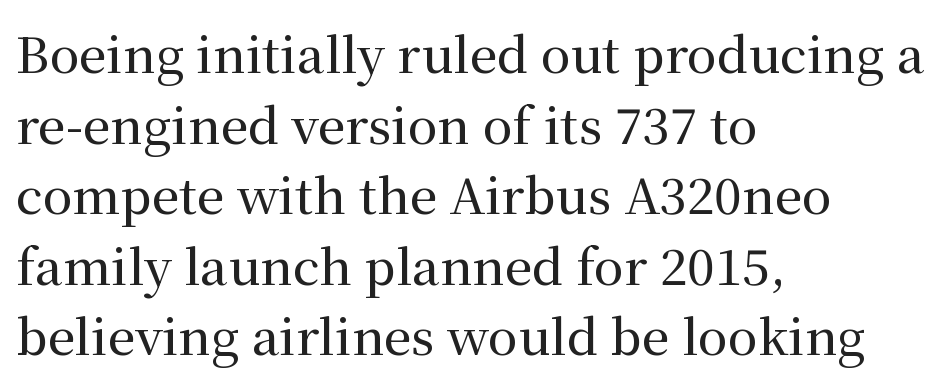
{"serif": "yes", "italic": "no", "width": "normal", "stroke_contrast": "medium", "x_height": "medium", "monospaced": "no", "underline": "no", "align": "left", "line_spacing": "normal", "line_spacing_ratio": 1.44, "letter_spacing": "normal", "letter_spacing_em": 0.0, "glyph_px": 49}
